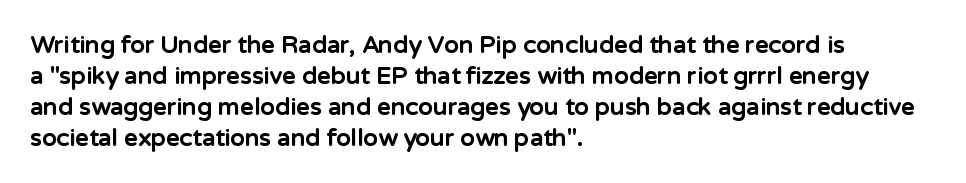
Q: Is the text bold? A: Yes.
Q: Is the text italic (slanted)? A: No, it is upright.
Q: Is the text underlined? A: No.
Q: How is the paragraph aligned? A: Left-aligned.
Q: Is the spacing between letters normal or unusually wide? A: Normal.
Q: Is the spacing between lines tight, normal or loose? A: Normal.
